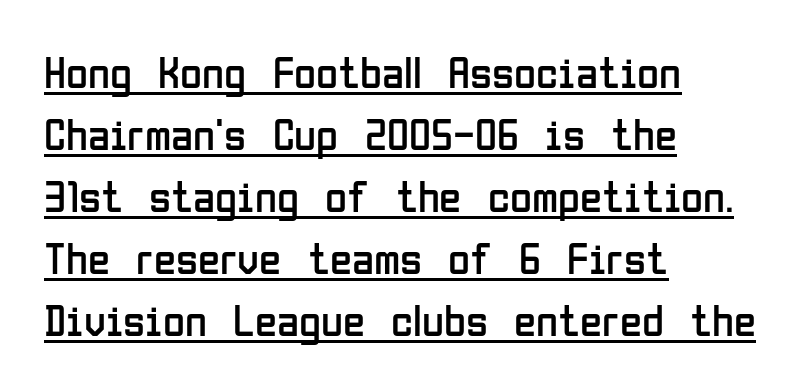
{"serif": "no", "italic": "no", "bold": "no", "weight": "regular", "width": "condensed", "stroke_contrast": "low", "x_height": "medium", "monospaced": "no", "underline": "yes", "align": "left", "line_spacing": "normal", "line_spacing_ratio": 1.38, "letter_spacing": "normal", "letter_spacing_em": 0.0, "glyph_px": 45}
